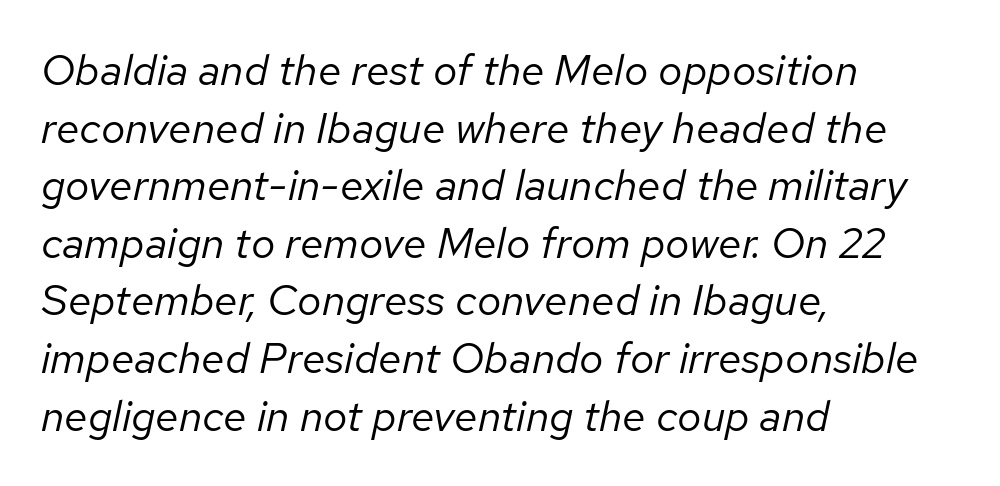
{"italic": "yes", "lean": "right", "slant_degrees": 12, "bold": "no", "weight": "regular", "width": "normal", "stroke_contrast": "low", "x_height": "medium", "monospaced": "no", "underline": "no", "align": "left", "line_spacing": "normal", "line_spacing_ratio": 1.34, "letter_spacing": "normal", "letter_spacing_em": 0.0, "glyph_px": 43}
